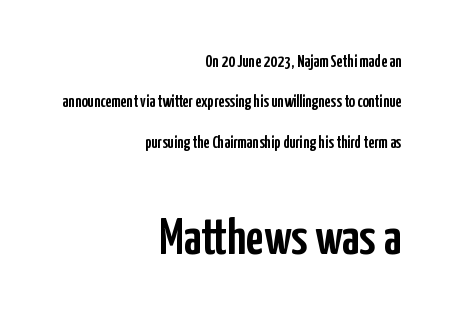
The image shows 51 px condensed sans-serif type, upright; set right-aligned, loose line spacing (2.38x), normal letter spacing, not underlined; the second (bottom) block is 3.0x larger; low stroke contrast and a medium x-height.
